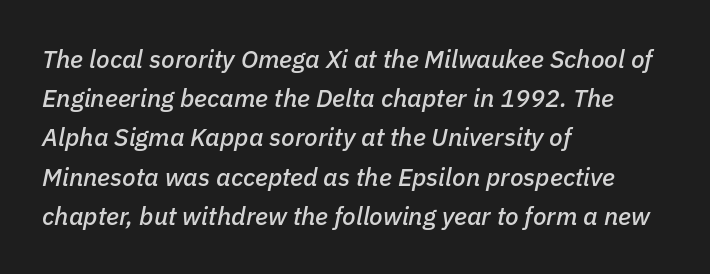
{"italic": "yes", "lean": "right", "slant_degrees": 11, "underline": "no", "align": "left", "line_spacing": "normal", "line_spacing_ratio": 1.57, "letter_spacing": "normal", "letter_spacing_em": 0.0, "glyph_px": 25}
